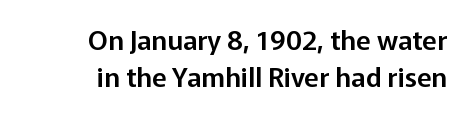
Q: Is the text italic (slanted)? A: No, it is upright.
Q: Is the text underlined? A: No.
Q: How is the paragraph aligned? A: Right-aligned.
Q: Is the spacing between letters normal or unusually wide? A: Normal.
Q: Is the spacing between lines tight, normal or loose? A: Normal.
